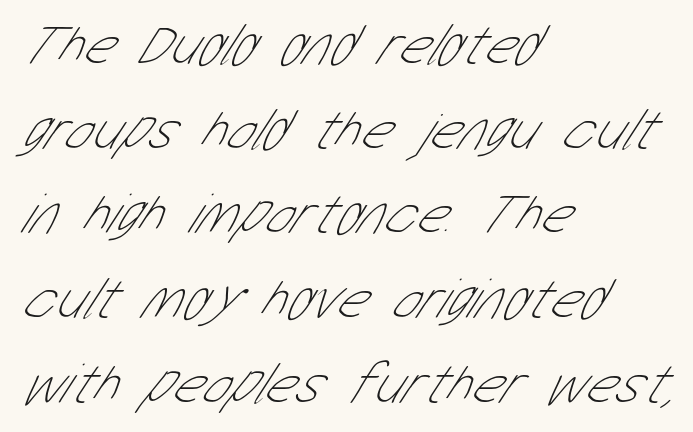
Q: Is the text bold? A: No.
Q: Is the typeface a serif or a sans-serif typeface? A: Sans-serif.
Q: Is the text underlined? A: No.
Q: How is the paragraph aligned? A: Left-aligned.
Q: Is the spacing between letters normal or unusually wide? A: Normal.
Q: Is the spacing between lines tight, normal or loose? A: Normal.
Q: Width (condensed, normal, or wide)? A: Condensed.
Q: Stroke contrast? A: Low.
Q: x-height? A: Medium.
Q: Monospaced? A: No.
